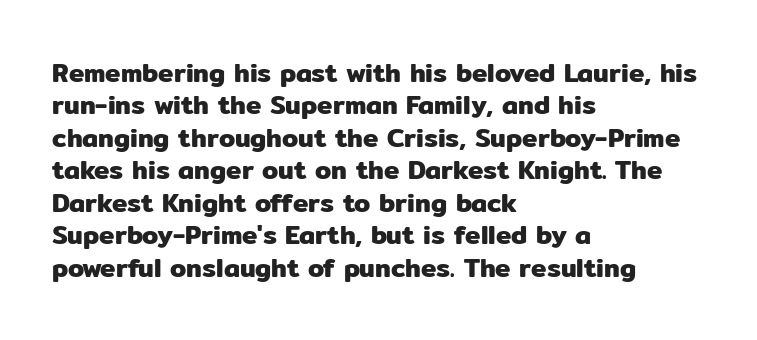
These lines sit exactly where default settings would place them. The letters stand upright; this is a roman face. Typeset ragged right — the left edge is the straight one. Just letters on the line, the space beneath them empty. Caption: standard tracking, unaltered.
